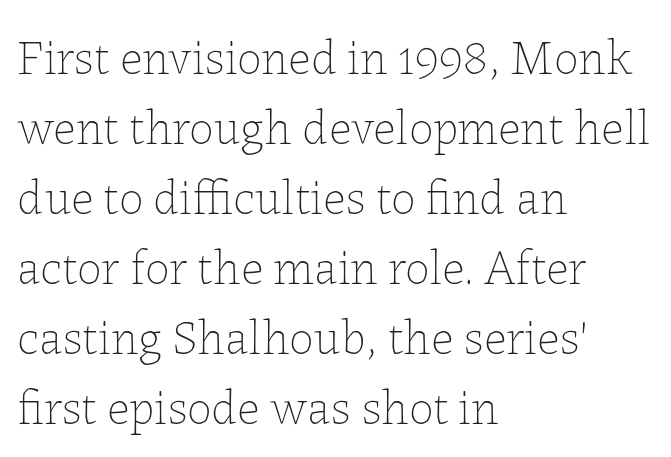
{"italic": "no", "bold": "no", "weight": "thin", "width": "normal", "stroke_contrast": "low", "x_height": "medium", "monospaced": "no", "underline": "no", "align": "left", "line_spacing": "normal", "line_spacing_ratio": 1.43, "letter_spacing": "normal", "letter_spacing_em": 0.0, "glyph_px": 49}
